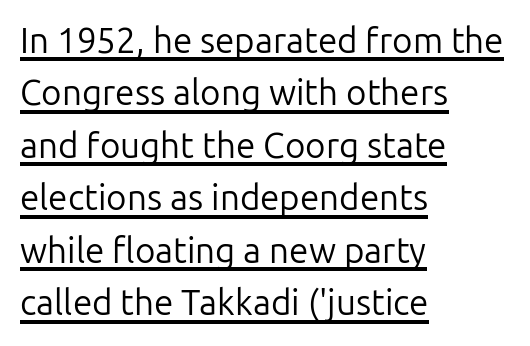
Q: Is the text bold? A: No.
Q: Is the text italic (slanted)? A: No, it is upright.
Q: Is the typeface a serif or a sans-serif typeface? A: Sans-serif.
Q: Is the text underlined? A: Yes.
Q: How is the paragraph aligned? A: Left-aligned.
Q: Is the spacing between letters normal or unusually wide? A: Normal.
Q: Is the spacing between lines tight, normal or loose? A: Normal.
Q: Width (condensed, normal, or wide)? A: Normal.
Q: Stroke contrast? A: Low.
Q: x-height? A: Medium.
Q: Monospaced? A: No.
